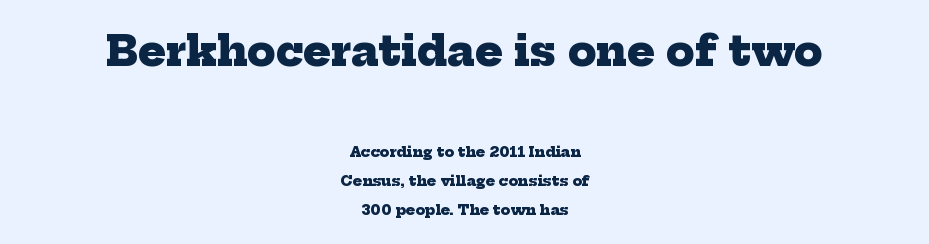
{"serif": "yes", "bold": "yes", "weight": "heavy", "width": "normal", "stroke_contrast": "low", "x_height": "medium", "monospaced": "no", "underline": "no", "align": "center", "line_spacing": "loose", "line_spacing_ratio": 2.07, "letter_spacing": "normal", "letter_spacing_em": 0.0, "larger_block": "first", "size_ratio": 2.93, "glyph_px": 41}
